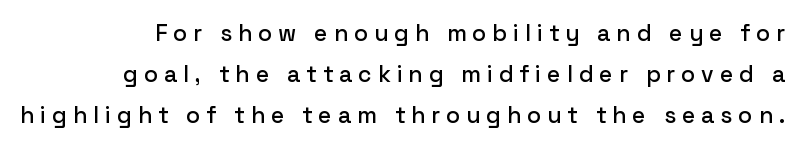
Italic? Not at all — the glyphs are vertical. Descenders are the only things crossing below the line. Look at the tracking — it's clearly loosened, letters drifting apart.
